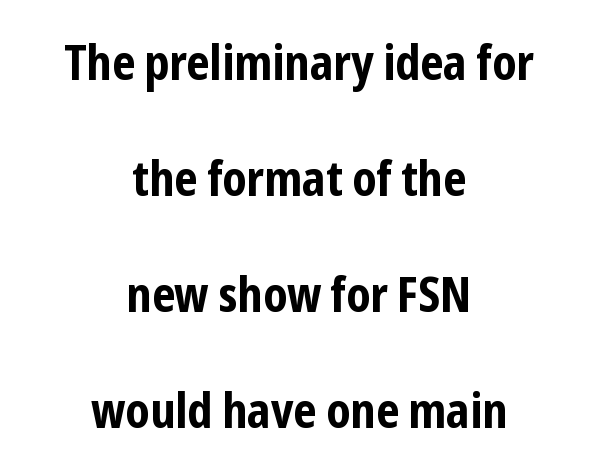
Q: Is the text bold? A: Yes.
Q: Is the text italic (slanted)? A: No, it is upright.
Q: Is the typeface a serif or a sans-serif typeface? A: Sans-serif.
Q: Is the text underlined? A: No.
Q: How is the paragraph aligned? A: Centered.
Q: Is the spacing between letters normal or unusually wide? A: Normal.
Q: Is the spacing between lines tight, normal or loose? A: Loose.
Q: Width (condensed, normal, or wide)? A: Condensed.
Q: Stroke contrast? A: Low.
Q: x-height? A: Medium.
Q: Monospaced? A: No.
